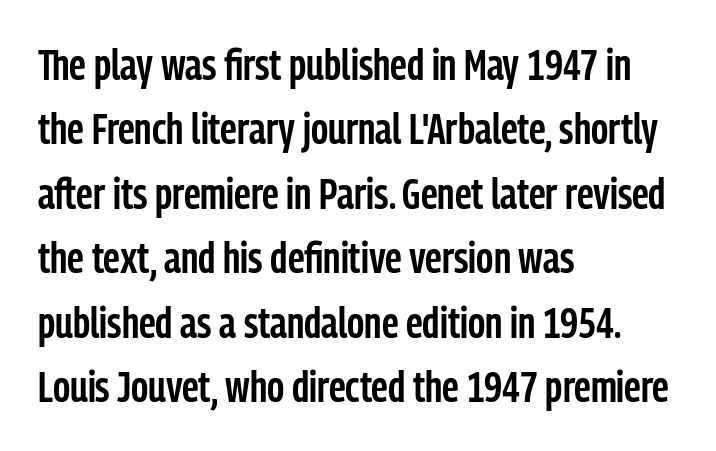
{"serif": "no", "italic": "no", "bold": "semi", "weight": "semibold", "width": "condensed", "stroke_contrast": "low", "x_height": "medium", "monospaced": "no", "underline": "no", "align": "left", "line_spacing": "normal", "line_spacing_ratio": 1.5, "letter_spacing": "normal", "letter_spacing_em": 0.0, "glyph_px": 43}
